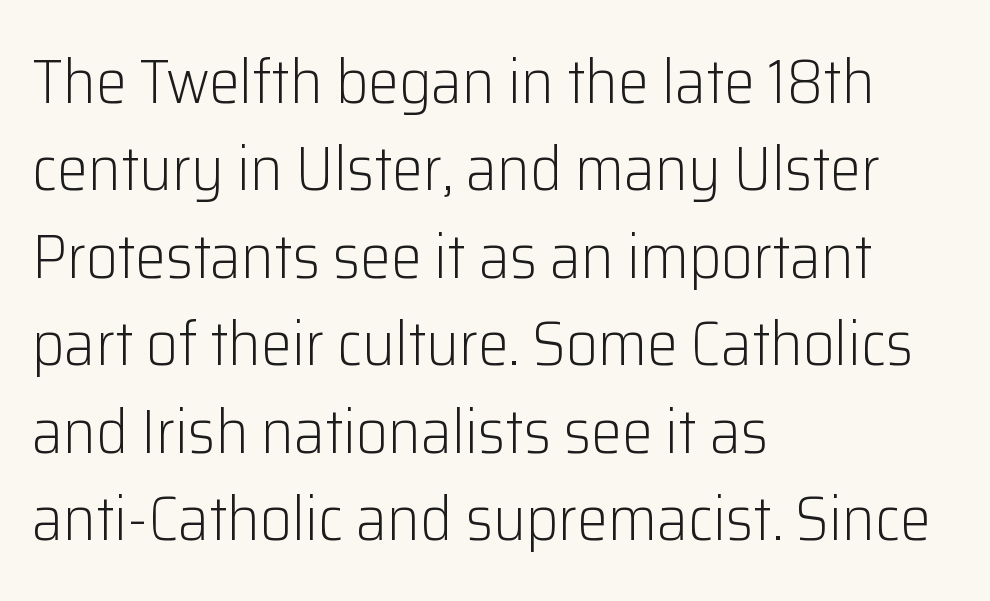
{"serif": "no", "italic": "no", "bold": "no", "weight": "light", "width": "normal", "stroke_contrast": "low", "x_height": "medium", "monospaced": "no", "underline": "no", "align": "left", "line_spacing": "normal", "line_spacing_ratio": 1.41, "letter_spacing": "normal", "letter_spacing_em": 0.0, "glyph_px": 62}
